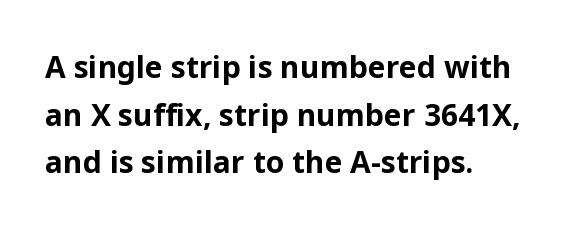
{"serif": "no", "italic": "no", "bold": "yes", "weight": "bold", "width": "normal", "stroke_contrast": "low", "x_height": "medium", "monospaced": "no", "underline": "no", "align": "left", "line_spacing": "normal", "line_spacing_ratio": 1.59, "letter_spacing": "normal", "letter_spacing_em": 0.0, "glyph_px": 30}
